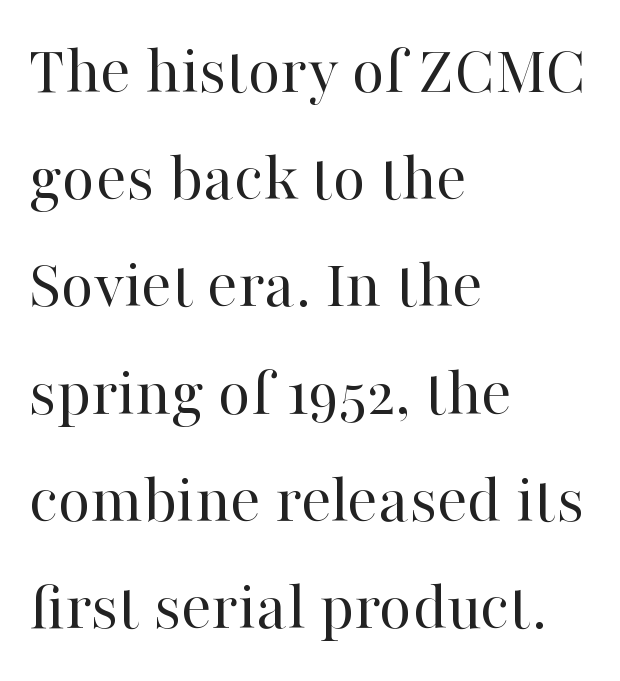
Letters rest on an invisible, unmarked baseline. Each stroke keeps to a modest, everyday thickness or less. Interline gaps are of average width in this sample. The face used here is proportionally spaced, like ordinary book or web type. Type style note: has serifs.
